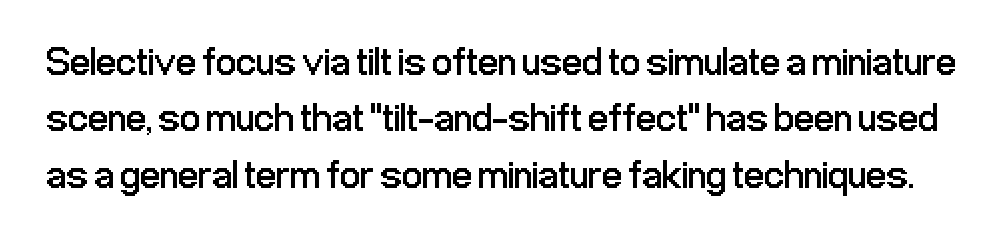
Letterform terminals end flat and unadorned throughout the passage. These lines are rendered in a variable-pitch font. The space beneath each line is pristine and unruled. No extra ink here — the face is not bold.
